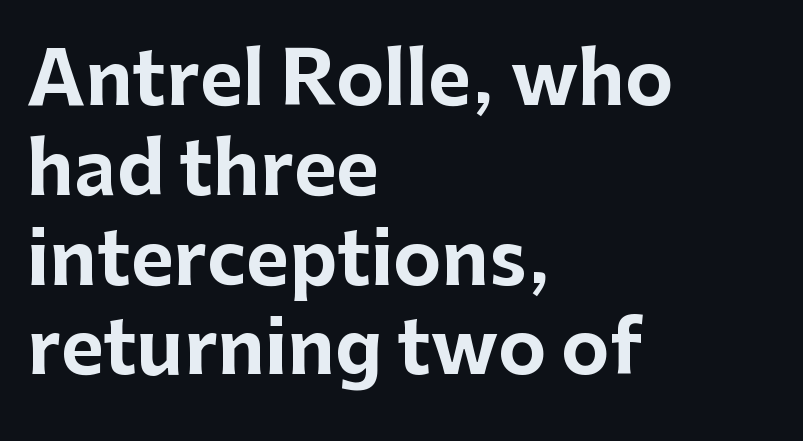
Q: Is the text bold? A: Yes.
Q: Is the text italic (slanted)? A: No, it is upright.
Q: Is the typeface a serif or a sans-serif typeface? A: Sans-serif.
Q: Is the text underlined? A: No.
Q: How is the paragraph aligned? A: Left-aligned.
Q: Is the spacing between letters normal or unusually wide? A: Normal.
Q: Width (condensed, normal, or wide)? A: Normal.
Q: Stroke contrast? A: Low.
Q: x-height? A: Medium.
Q: Monospaced? A: No.
